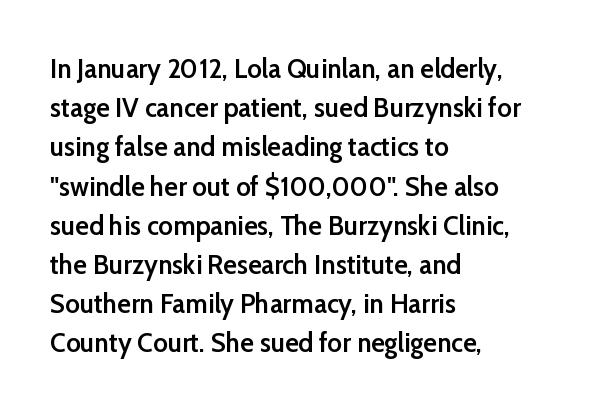
Standard letterfit; no display-style spreading of the glyphs. You could not count columns in this text — the font is proportionally spaced. These lines stack with their left ends in a neat column. Look at the bottom of the vertical strokes: they stop flat, with no serifs. This block has exactly the height ordinary leading produces. The letters stand straight up with perfectly vertical stems.
